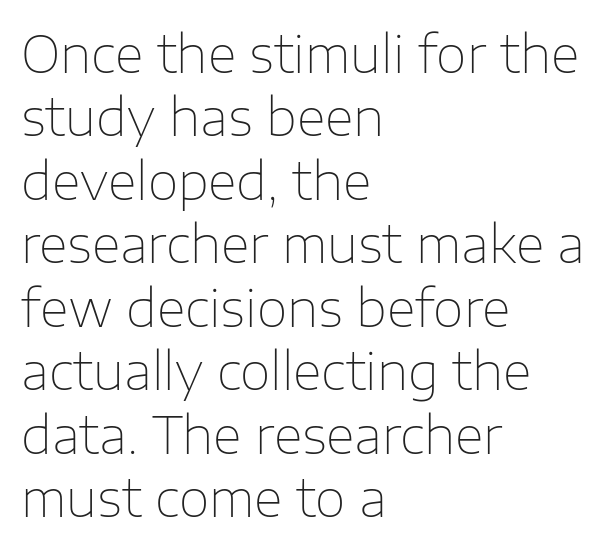
The image shows 50 px thin sans-serif type, upright; set left-aligned, normal line spacing (1.27x), normal letter spacing, not underlined; low stroke contrast and a medium x-height.
